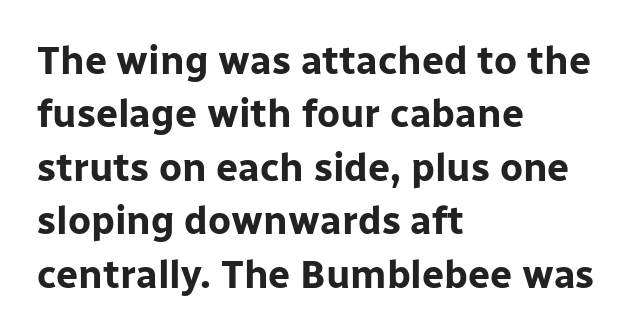
{"serif": "no", "italic": "no", "bold": "yes", "weight": "bold", "width": "normal", "stroke_contrast": "low", "x_height": "medium", "monospaced": "no", "underline": "no", "align": "left", "line_spacing": "normal", "line_spacing_ratio": 1.37, "letter_spacing": "normal", "letter_spacing_em": 0.0, "glyph_px": 39}
